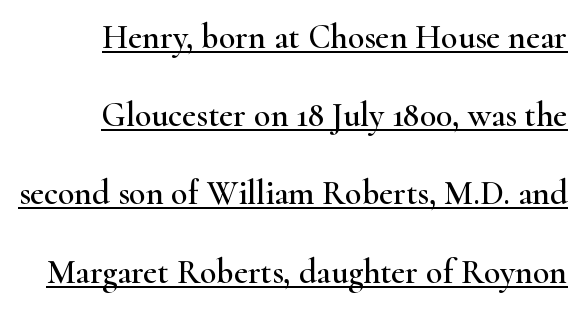
What kind of face is this? One with serifs. Teacher's note: observe the even right margin — that is flush-right alignment. Designer's note — italics off, roman on. Honestly, the rows look like they've been pulled way apart.
